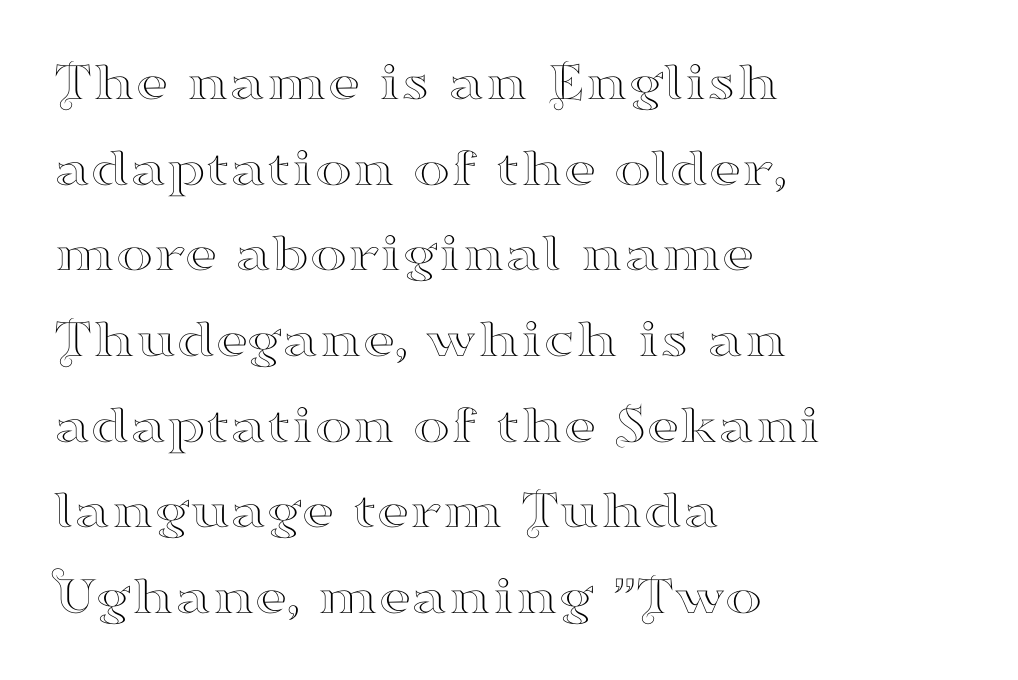
{"serif": "yes", "italic": "no", "width": "wide", "stroke_contrast": "high", "x_height": "small", "monospaced": "no", "underline": "no", "align": "left", "line_spacing": "normal", "line_spacing_ratio": 1.53, "letter_spacing": "normal", "letter_spacing_em": 0.0, "glyph_px": 56}
